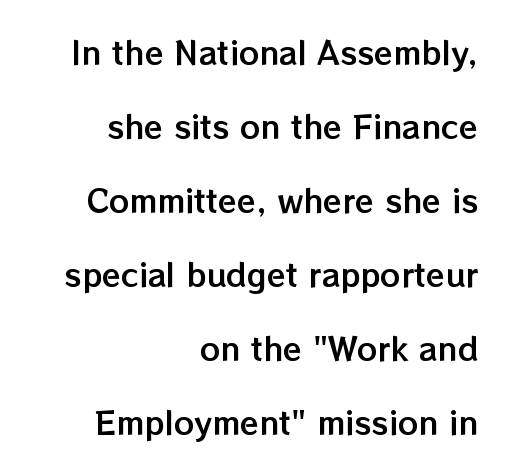
Looks like regular typesetting: each glyph gets only the width it needs. Unlike italic type, these characters show no tilt at all. Line ends are locked; line starts wander. Students, note that the glyphs here touch the page at normal intervals.
